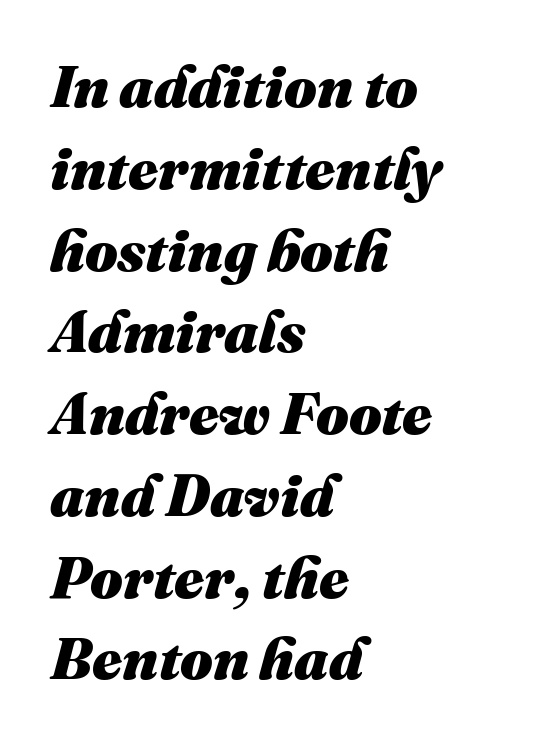
Q: Is the text bold? A: Yes.
Q: Is the text italic (slanted)? A: Yes, it leans right by about 16 degrees.
Q: Is the text underlined? A: No.
Q: How is the paragraph aligned? A: Left-aligned.
Q: Is the spacing between letters normal or unusually wide? A: Normal.
Q: Is the spacing between lines tight, normal or loose? A: Normal.
Q: Width (condensed, normal, or wide)? A: Normal.
Q: Stroke contrast? A: Medium.
Q: x-height? A: Medium.
Q: Monospaced? A: No.
